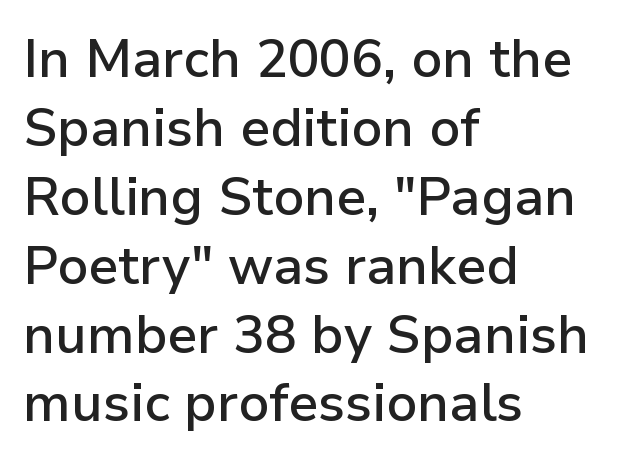
The axis of the letterforms is exactly vertical. The characters look somewhat weighty, a semibold short of true bold. Each letter keeps its own natural width here, so spacing adapts to shape. Stroke terminals: plain, sans-serif. The letterforms sit shoulder to shoulder at normal distance. These lines sit exactly where default settings would place them.
